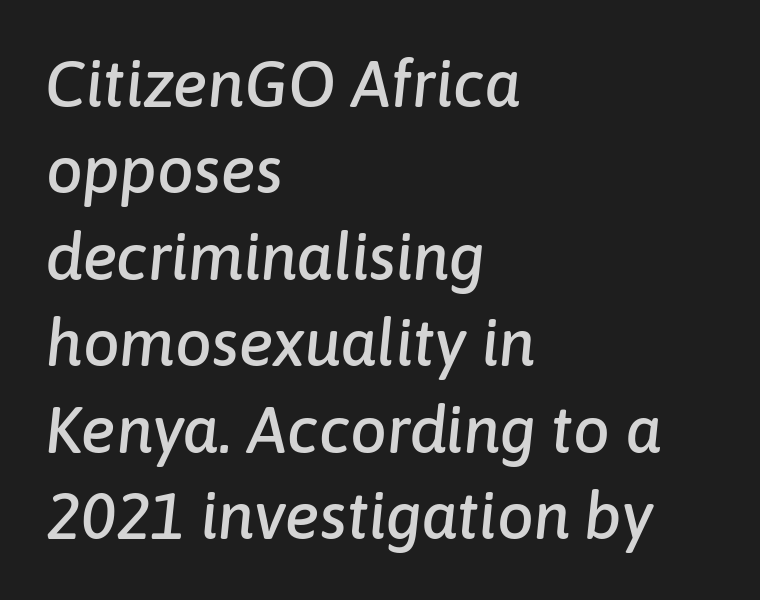
Italic: yes, the glyphs are oblique. A clean baseline with only descenders dipping below it. Is the letter spacing exaggerated? No — it looks like the ordinary default. A classic flush-left, rag-right setting is used for this passage. Spacing verdict: proportional, widths tailored to each character.
